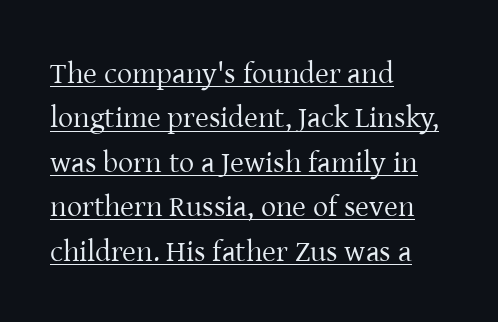
{"serif": "yes", "italic": "no", "bold": "no", "weight": "regular", "width": "normal", "stroke_contrast": "low", "x_height": "medium", "monospaced": "no", "underline": "yes", "align": "left", "line_spacing": "normal", "line_spacing_ratio": 1.48, "letter_spacing": "normal", "letter_spacing_em": 0.0, "glyph_px": 30}
